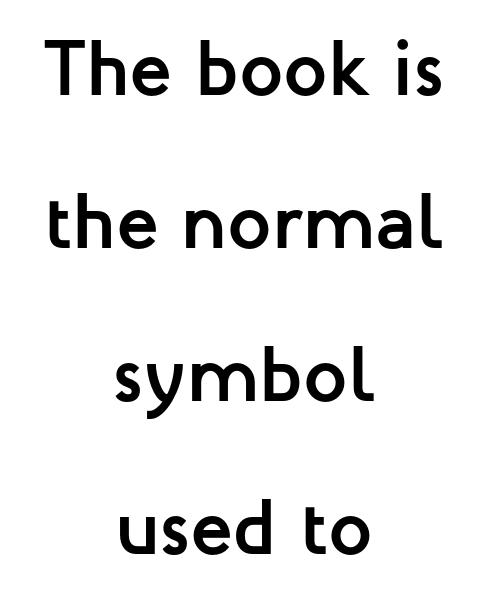
The image shows 78 px semibold sans-serif type, upright; set centered, loose line spacing (1.96x), normal letter spacing, not underlined; low stroke contrast and a medium x-height.
